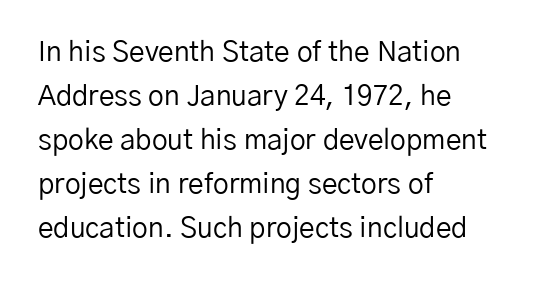
Unlike a traditional serif, this face leaves its strokes unadorned. Leftover space on each line is placed entirely after the last word. Is this a fixed-width face? No — the glyphs have proportional, varying widths. Has an underline been added? It has not. Style check: upright. Each stroke keeps to a modest, everyday thickness or less.
